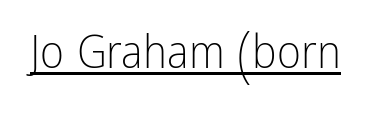
{"serif": "no", "italic": "no", "bold": "no", "weight": "light", "width": "condensed", "stroke_contrast": "low", "x_height": "medium", "monospaced": "no", "underline": "yes", "letter_spacing": "normal", "letter_spacing_em": 0.0, "glyph_px": 46}
